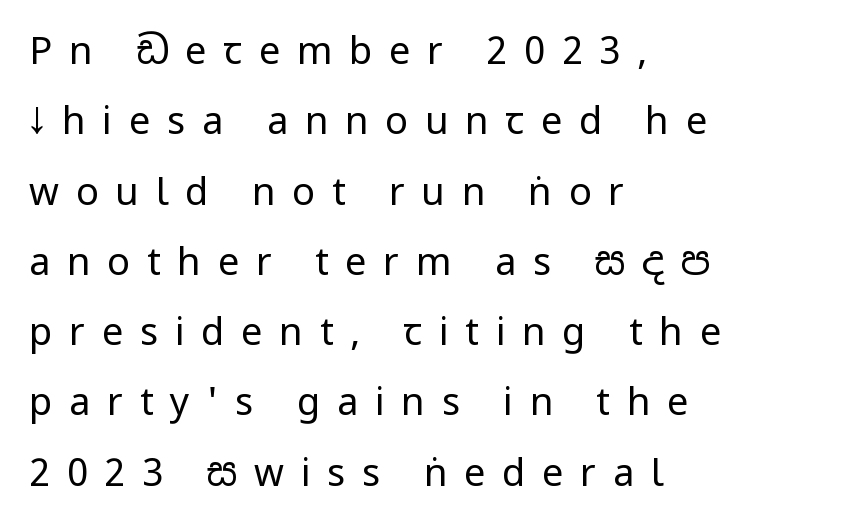
Q: Is the text bold? A: No.
Q: Is the text italic (slanted)? A: No, it is upright.
Q: Is the typeface a serif or a sans-serif typeface? A: Sans-serif.
Q: Is the text underlined? A: No.
Q: How is the paragraph aligned? A: Left-aligned.
Q: Is the spacing between letters normal or unusually wide? A: Unusually wide.
Q: Width (condensed, normal, or wide)? A: Condensed.
Q: Stroke contrast? A: Low.
Q: x-height? A: Large.
Q: Monospaced? A: No.
